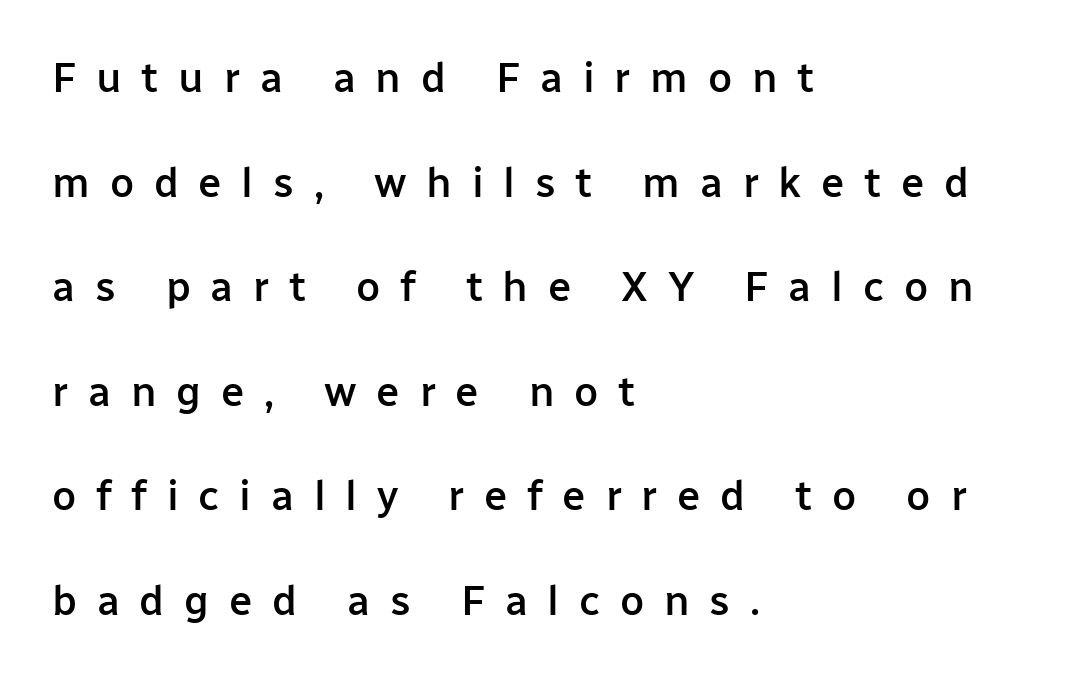
Q: Is the text bold? A: Semi-bold.
Q: Is the text italic (slanted)? A: No, it is upright.
Q: Is the typeface a serif or a sans-serif typeface? A: Sans-serif.
Q: Is the text underlined? A: No.
Q: How is the paragraph aligned? A: Left-aligned.
Q: Is the spacing between letters normal or unusually wide? A: Unusually wide.
Q: Is the spacing between lines tight, normal or loose? A: Loose.
Q: Width (condensed, normal, or wide)? A: Normal.
Q: Stroke contrast? A: Low.
Q: x-height? A: Medium.
Q: Monospaced? A: No.
